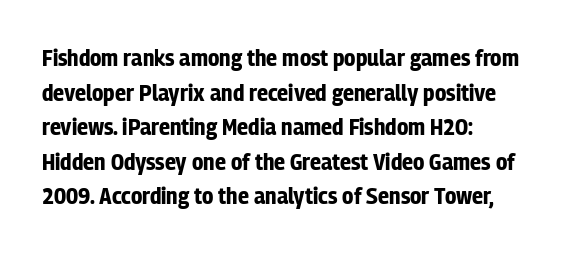
Q: Is the text bold? A: Yes.
Q: Is the text italic (slanted)? A: No, it is upright.
Q: Is the text underlined? A: No.
Q: How is the paragraph aligned? A: Left-aligned.
Q: Is the spacing between letters normal or unusually wide? A: Normal.
Q: Is the spacing between lines tight, normal or loose? A: Normal.
